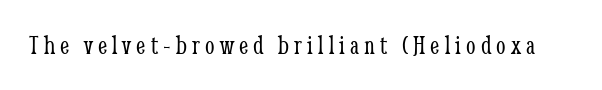
{"italic": "no", "bold": "no", "underline": "no", "glyph_px": 27}
